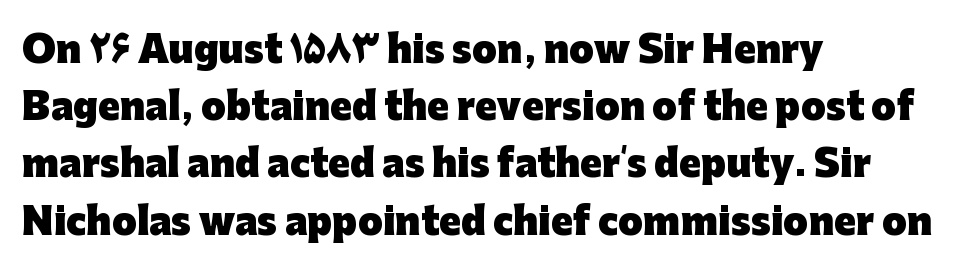
Q: Is the text bold? A: Yes.
Q: Is the text italic (slanted)? A: No, it is upright.
Q: Is the typeface a serif or a sans-serif typeface? A: Sans-serif.
Q: Is the text underlined? A: No.
Q: How is the paragraph aligned? A: Left-aligned.
Q: Is the spacing between letters normal or unusually wide? A: Normal.
Q: Is the spacing between lines tight, normal or loose? A: Normal.
Q: Width (condensed, normal, or wide)? A: Normal.
Q: Stroke contrast? A: Low.
Q: x-height? A: Medium.
Q: Monospaced? A: No.
